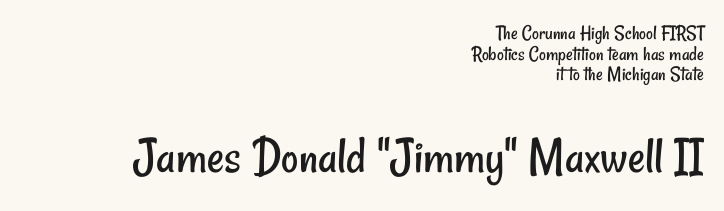
{"serif": "no", "bold": "no", "weight": "regular", "width": "condensed", "stroke_contrast": "low", "x_height": "small", "monospaced": "no", "underline": "no", "align": "right", "line_spacing": "tight", "line_spacing_ratio": 0.98, "letter_spacing": "normal", "letter_spacing_em": 0.0, "larger_block": "second", "size_ratio": 2.52, "glyph_px": 53}
